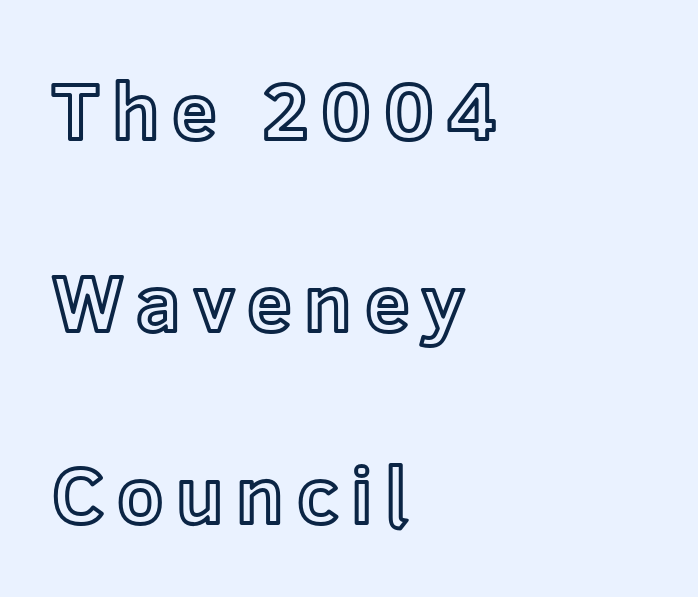
{"italic": "no", "width": "normal", "x_height": "medium", "monospaced": "no", "underline": "no", "align": "left", "line_spacing": "loose", "line_spacing_ratio": 2.4, "glyph_px": 80}
